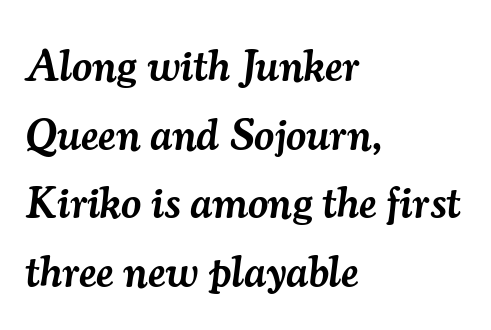
Q: Is the text bold? A: Semi-bold.
Q: Is the text italic (slanted)? A: Yes, it leans right by about 7 degrees.
Q: Is the typeface a serif or a sans-serif typeface? A: Serif.
Q: Is the text underlined? A: No.
Q: How is the paragraph aligned? A: Left-aligned.
Q: Is the spacing between letters normal or unusually wide? A: Normal.
Q: Is the spacing between lines tight, normal or loose? A: Normal.
Q: Width (condensed, normal, or wide)? A: Normal.
Q: Stroke contrast? A: Medium.
Q: x-height? A: Small.
Q: Monospaced? A: No.
